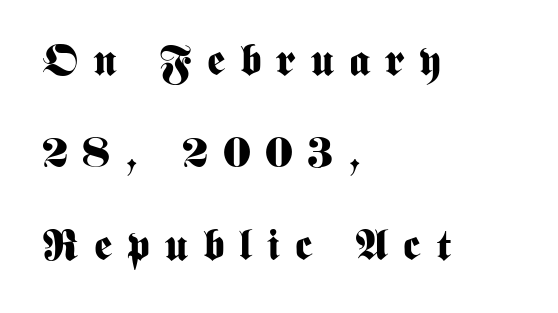
Q: Is the text bold? A: Yes.
Q: Is the text italic (slanted)? A: No, it is upright.
Q: Is the typeface a serif or a sans-serif typeface? A: Sans-serif.
Q: Is the text underlined? A: No.
Q: How is the paragraph aligned? A: Left-aligned.
Q: Is the spacing between letters normal or unusually wide? A: Unusually wide.
Q: Is the spacing between lines tight, normal or loose? A: Loose.
Q: Width (condensed, normal, or wide)? A: Condensed.
Q: Stroke contrast? A: Medium.
Q: x-height? A: Medium.
Q: Monospaced? A: No.
